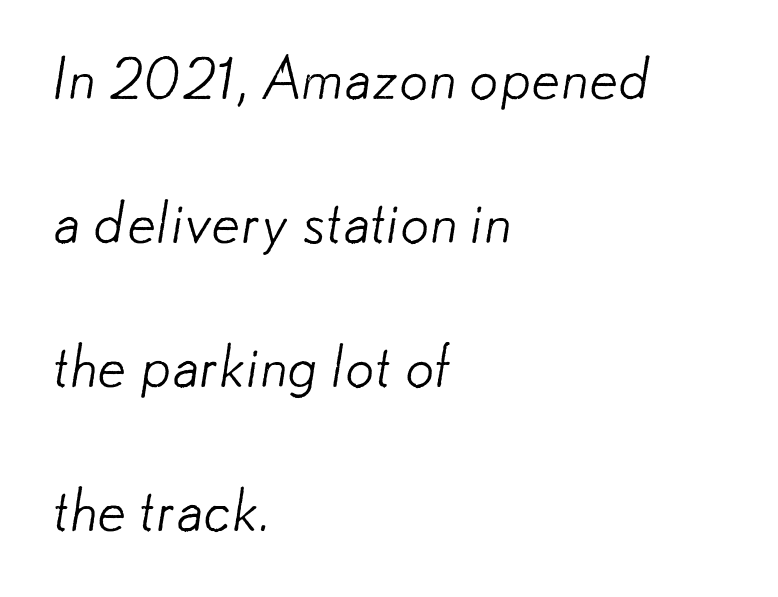
The space between consecutive lines is lavish. The typeface has the unassuming heft of standard copy or less. Nothing unusual about the tracking: characters are spaced as the font intends. The rendering anchors every line to the left-hand side. The face used here is proportionally spaced, like ordinary book or web type.
